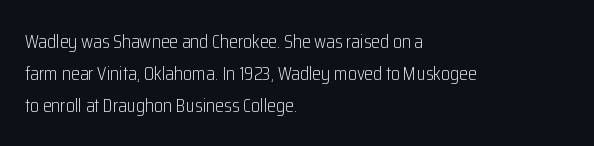
The image shows 20 px text type, upright; set left-aligned, normal line spacing (1.6x), normal letter spacing, not underlined.
